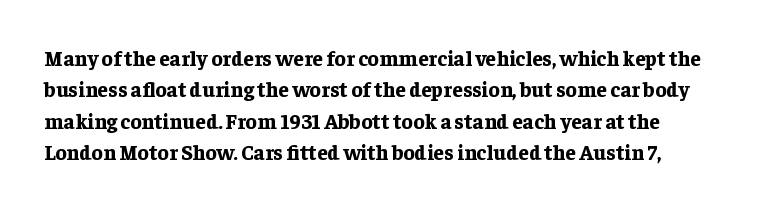
Q: Is the text bold? A: Yes.
Q: Is the text italic (slanted)? A: No, it is upright.
Q: Is the text underlined? A: No.
Q: Is the spacing between letters normal or unusually wide? A: Normal.
Q: Is the spacing between lines tight, normal or loose? A: Normal.
